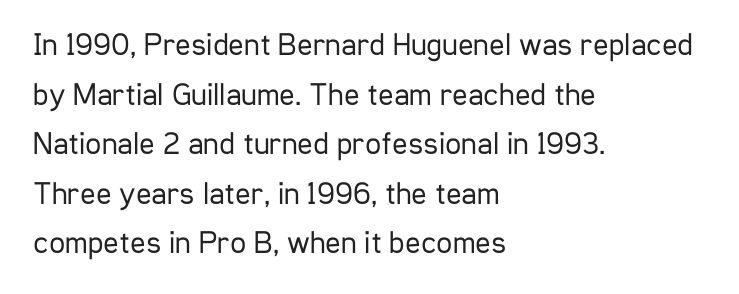
The image shows 32 px regular-weight, condensed sans-serif type, upright; set left-aligned, normal line spacing (1.55x), normal letter spacing, not underlined; low stroke contrast and a medium x-height.
